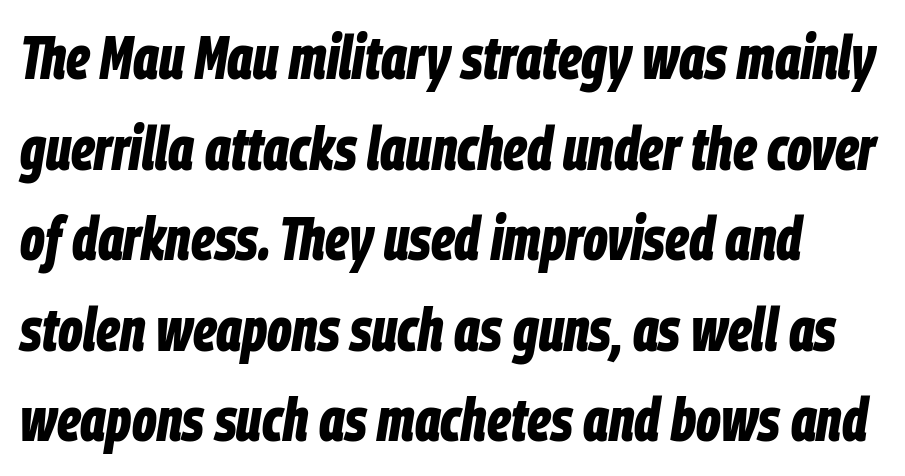
Q: Is the text bold? A: Yes.
Q: Is the text italic (slanted)? A: Yes, it leans right by about 9 degrees.
Q: Is the text underlined? A: No.
Q: Is the spacing between letters normal or unusually wide? A: Normal.
Q: Is the spacing between lines tight, normal or loose? A: Normal.
Q: Width (condensed, normal, or wide)? A: Condensed.
Q: Stroke contrast? A: Low.
Q: x-height? A: Large.
Q: Monospaced? A: No.
